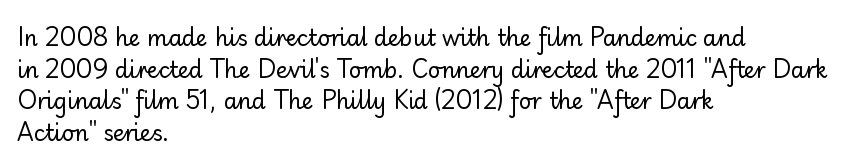
The image shows 22 px text type, upright; set left-aligned, normal line spacing (1.44x), normal letter spacing, not underlined.
